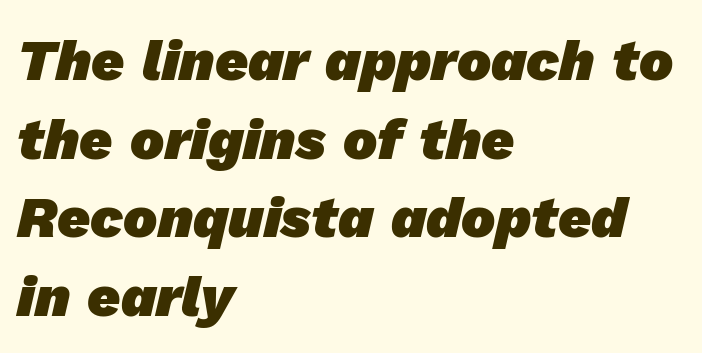
The image shows 57 px heavy sans-serif type; set left-aligned, normal line spacing (1.38x), normal letter spacing, not underlined; low stroke contrast and a medium x-height.
